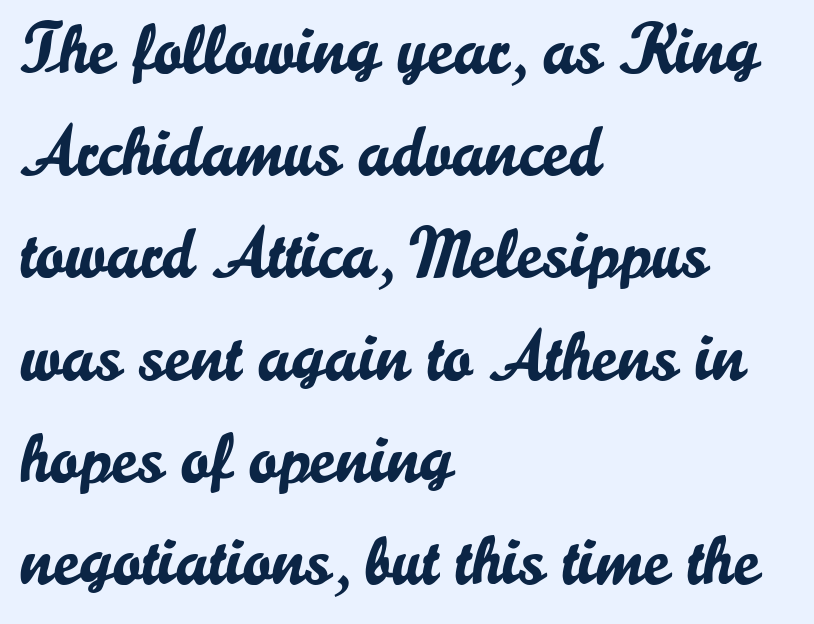
{"serif": "no", "width": "normal", "stroke_contrast": "low", "x_height": "small", "monospaced": "no", "underline": "no", "align": "left", "line_spacing": "normal", "line_spacing_ratio": 1.46, "letter_spacing": "normal", "letter_spacing_em": 0.0, "glyph_px": 70}
